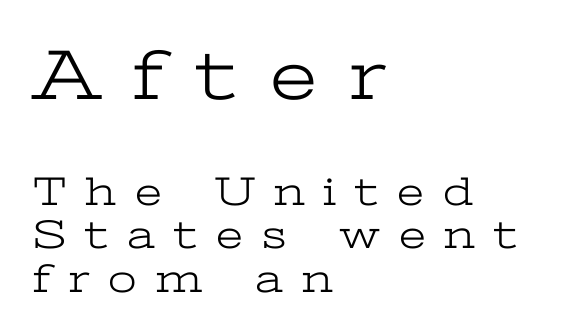
The letters in the upper block stand taller than those in the block below. The horizontal fit of the characters is loose and conspicuously gappy. This block would grow much taller if given ordinary leading; it's compressed now. The letters carry serifs — small finishing strokes at the ends of their stems.
